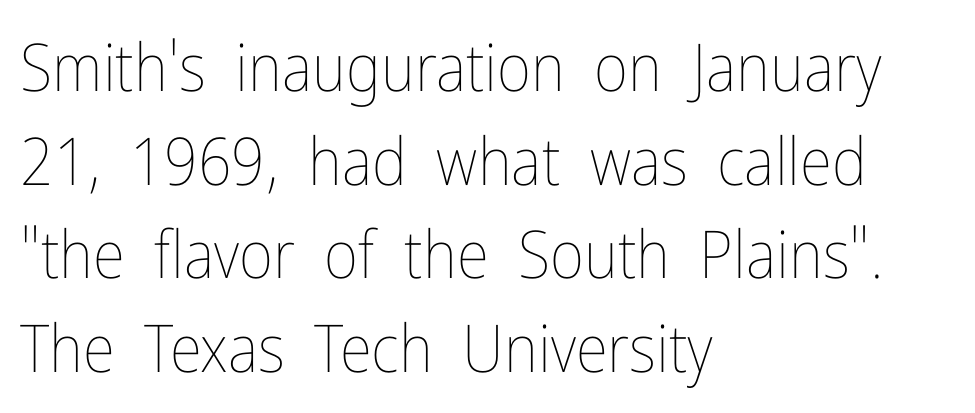
The image shows 66 px thin, condensed type, upright; set left-aligned, normal line spacing (1.42x), normal letter spacing, not underlined; low stroke contrast and a medium x-height.
